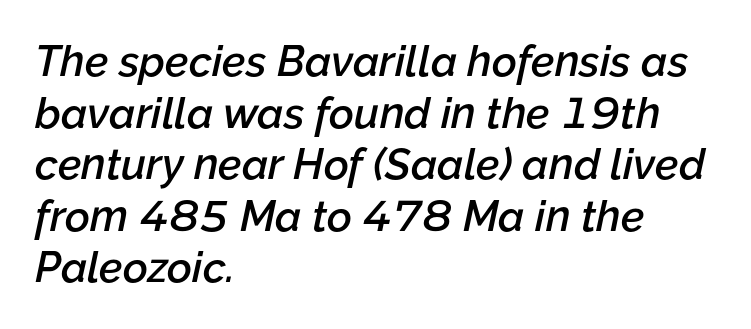
The image shows 43 px semibold type, italic (leaning right); set left-aligned, line spacing 1.2x, normal letter spacing, not underlined; low stroke contrast and a medium x-height.
